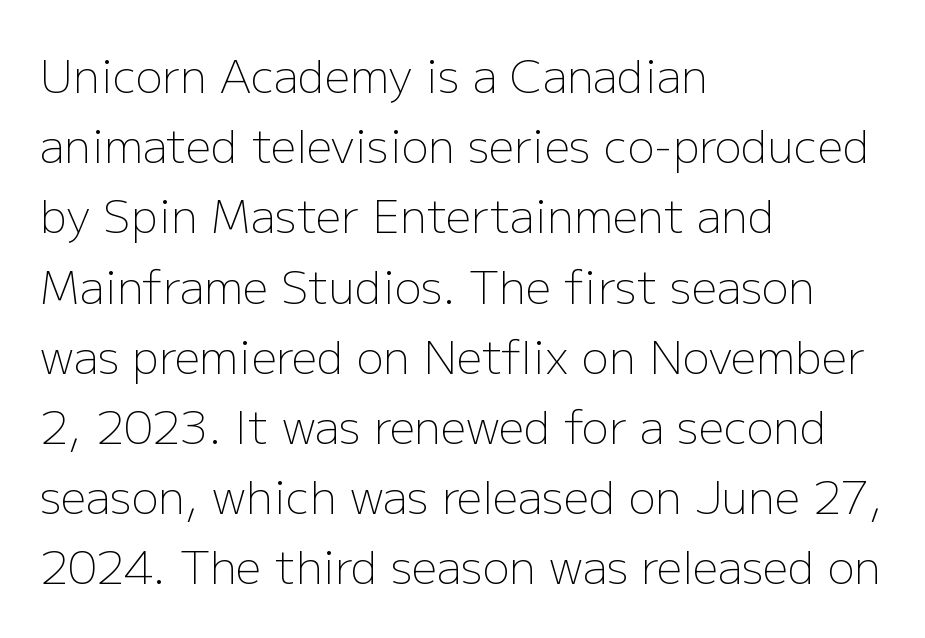
The string is rendered with underlining switched off. Caption: standard tracking, unaltered. Each letter keeps its own natural width here, so spacing adapts to shape. Stems here are at most as thick as an everyday book face. Note: no serifs on the glyphs. Style check: upright.
